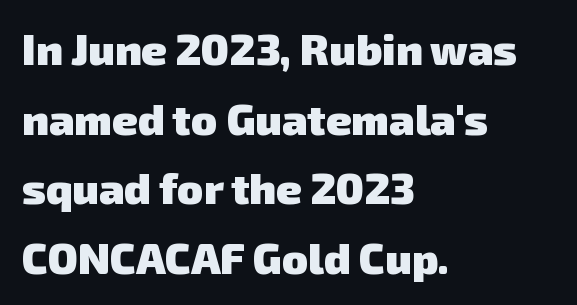
Q: Is the text bold? A: Yes.
Q: Is the typeface a serif or a sans-serif typeface? A: Sans-serif.
Q: Is the text underlined? A: No.
Q: How is the paragraph aligned? A: Left-aligned.
Q: Is the spacing between letters normal or unusually wide? A: Normal.
Q: Is the spacing between lines tight, normal or loose? A: Normal.
Q: Width (condensed, normal, or wide)? A: Normal.
Q: Stroke contrast? A: Low.
Q: x-height? A: Medium.
Q: Monospaced? A: No.
